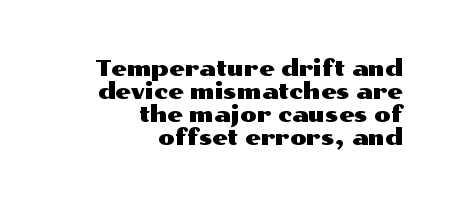
The image shows 22 px text type, upright; set right-aligned, tight line spacing (1.04x), normal letter spacing, not underlined.
